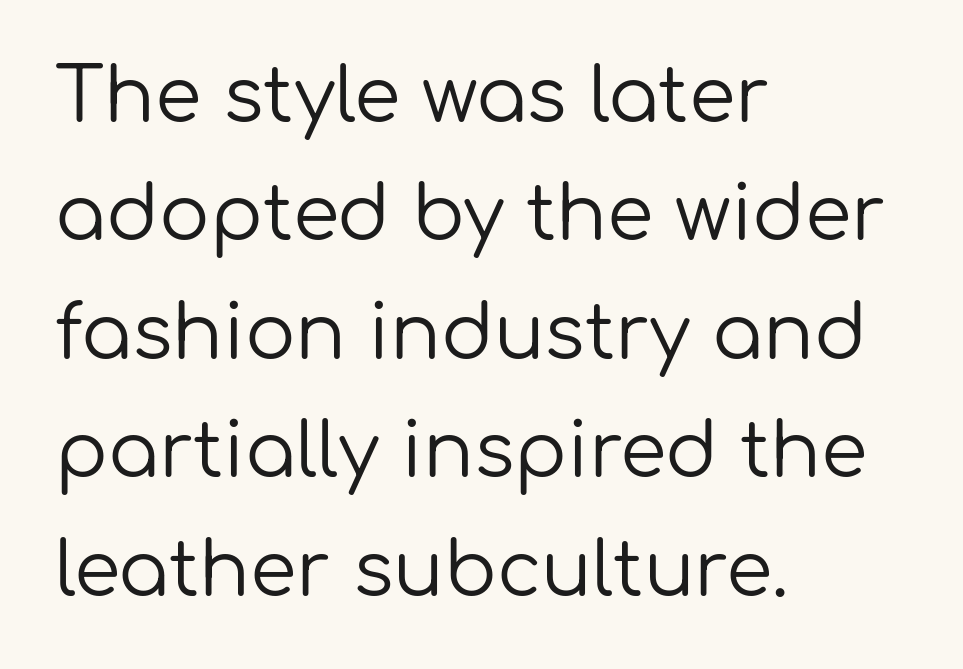
{"serif": "no", "italic": "no", "bold": "no", "weight": "regular", "width": "normal", "stroke_contrast": "low", "x_height": "medium", "monospaced": "no", "underline": "no", "align": "left", "line_spacing": "normal", "line_spacing_ratio": 1.58, "letter_spacing": "normal", "letter_spacing_em": 0.0, "glyph_px": 75}
